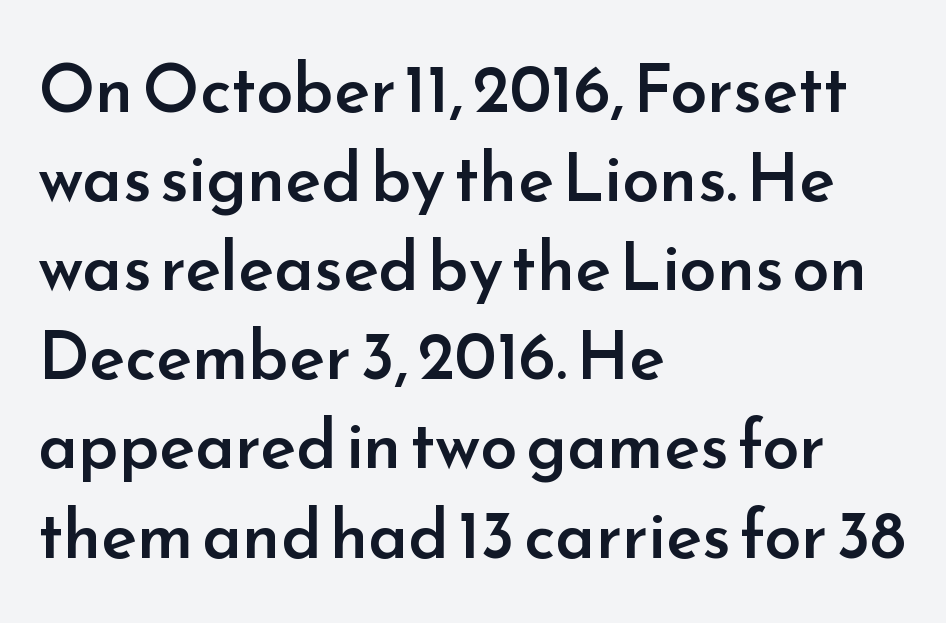
The image shows 67 px semibold sans-serif type, upright; set left-aligned, normal line spacing (1.33x), normal letter spacing, not underlined; low stroke contrast and a small x-height.
